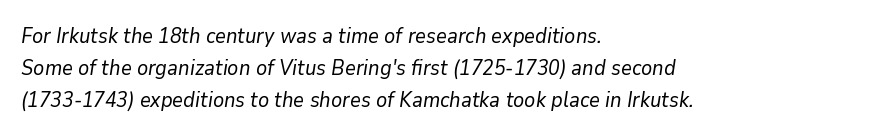
What's the leading like? Ordinary, nothing unusual. The strip under each line holds only bare page. Students, note that the glyphs here touch the page at normal intervals. This is not heavy type; no bold has been used.
